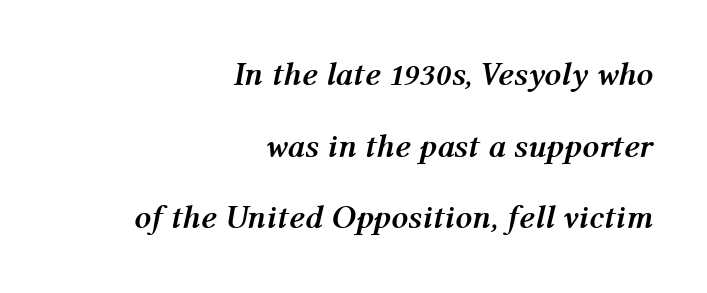
Rule under the text: the space is simply empty. Widely set lines give the paragraph a tall, airy silhouette. Posture: slanted. The letters advance in unequal steps, a hallmark of proportional type. In terms of letterspacing, this is plain default setting. The paragraph shown leans on its right margin.
